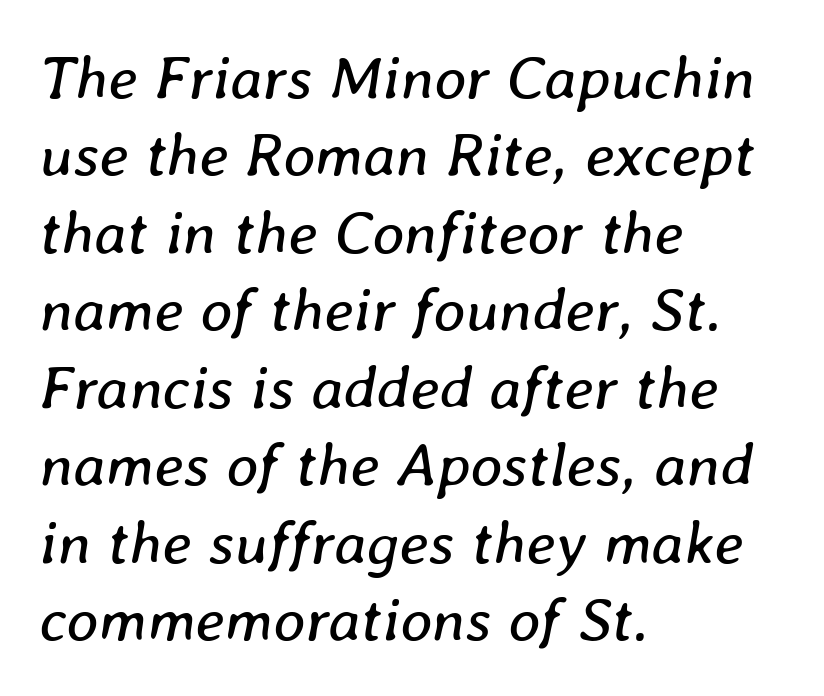
The rendering uses natural spacing where letterforms have individual widths. This sample keeps an unexceptional amount of space between lines. Spacing between characters is what you'd get straight out of the box. Descenders are the only things crossing below the line.
